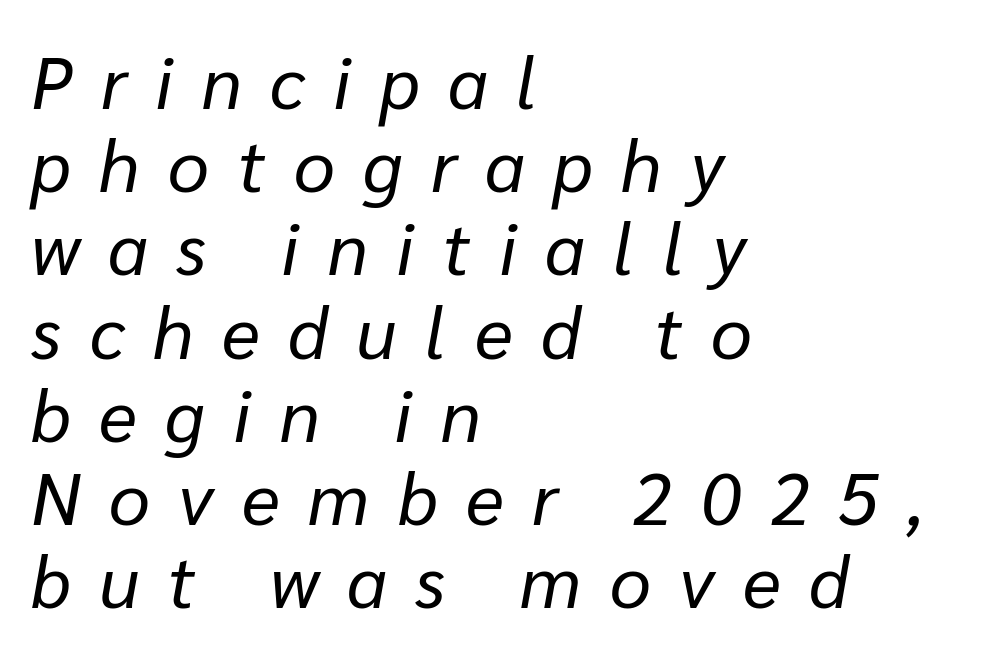
Q: Is the text bold? A: No.
Q: Is the text italic (slanted)? A: Yes, it leans right by about 10 degrees.
Q: Is the text underlined? A: No.
Q: How is the paragraph aligned? A: Left-aligned.
Q: Is the spacing between letters normal or unusually wide? A: Unusually wide.
Q: Is the spacing between lines tight, normal or loose? A: Tight.
Q: Width (condensed, normal, or wide)? A: Normal.
Q: Stroke contrast? A: Low.
Q: x-height? A: Medium.
Q: Monospaced? A: No.
